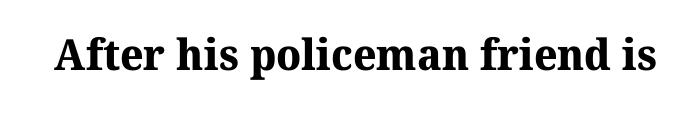
I'd describe the lettering as bold — thick and assertive. The letters advance in unequal steps, a hallmark of proportional type. The horizontal fit of the characters is conventional and even. The glyphs in this specimen are seriffed. The space beneath each line is pristine and unruled.
